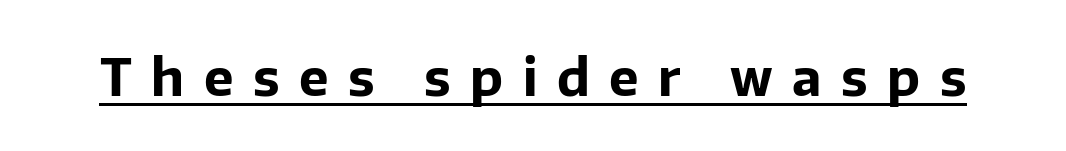
Emphasis is given by a line drawn under the lettering. The tracking reads as deliberately expanded to a designer's eye. Serif or sans? Sans — the stroke terminals are bare. Do the letters lean? They stand straight.
